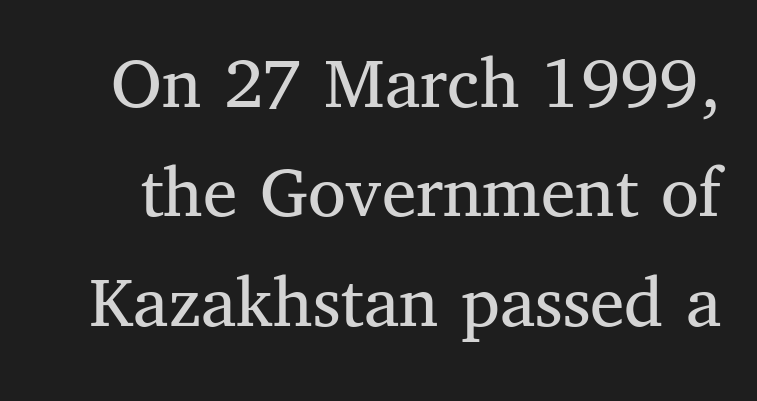
{"serif": "yes", "italic": "no", "bold": "no", "weight": "regular", "width": "normal", "stroke_contrast": "medium", "x_height": "medium", "monospaced": "no", "underline": "no", "line_spacing": "normal", "line_spacing_ratio": 1.42, "letter_spacing": "normal", "letter_spacing_em": 0.0, "glyph_px": 77}
